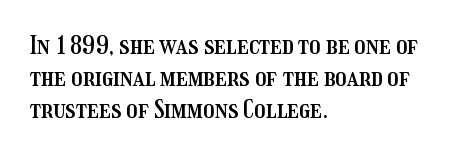
Q: Is the text italic (slanted)? A: No, it is upright.
Q: Is the text underlined? A: No.
Q: How is the paragraph aligned? A: Left-aligned.
Q: Is the spacing between letters normal or unusually wide? A: Normal.
Q: Is the spacing between lines tight, normal or loose? A: Normal.
